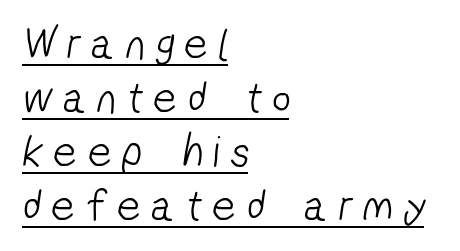
Q: Is the text bold? A: No.
Q: Is the typeface a serif or a sans-serif typeface? A: Sans-serif.
Q: Is the text underlined? A: Yes.
Q: How is the paragraph aligned? A: Left-aligned.
Q: Is the spacing between letters normal or unusually wide? A: Unusually wide.
Q: Width (condensed, normal, or wide)? A: Condensed.
Q: Stroke contrast? A: Low.
Q: x-height? A: Medium.
Q: Monospaced? A: No.
